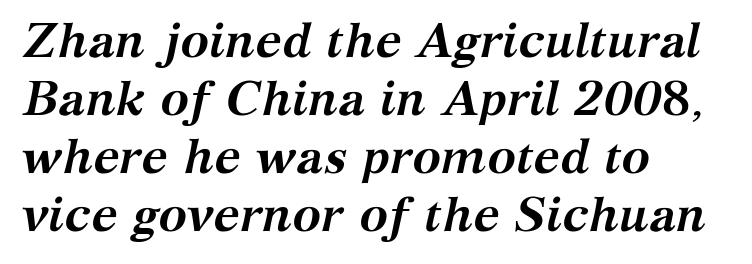
The image shows 48 px semibold serif type, italic (leaning right); set left-aligned, line spacing 1.21x, normal letter spacing, not underlined; medium stroke contrast and a medium x-height.
